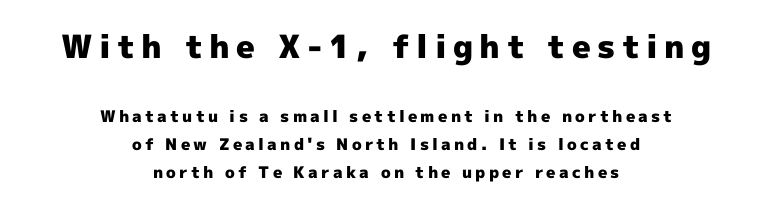
The zone under the glyphs is completely vacant. The glyphs have the mass of a bold cut. Looks like regular typesetting: each glyph gets only the width it needs. Every row of glyphs is offset so its center matches the block's center. The typeface chosen for these lines omits serifs. The type sits square on the baseline with zero lean.
